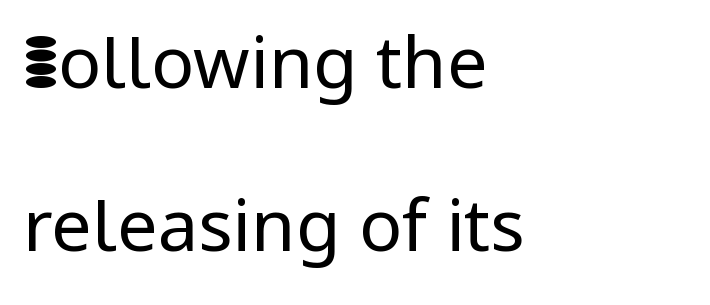
{"serif": "no", "italic": "no", "bold": "no", "weight": "regular", "width": "normal", "stroke_contrast": "low", "x_height": "medium", "monospaced": "no", "underline": "no", "align": "left", "line_spacing": "loose", "line_spacing_ratio": 2.27, "letter_spacing": "normal", "letter_spacing_em": 0.0, "glyph_px": 72}
